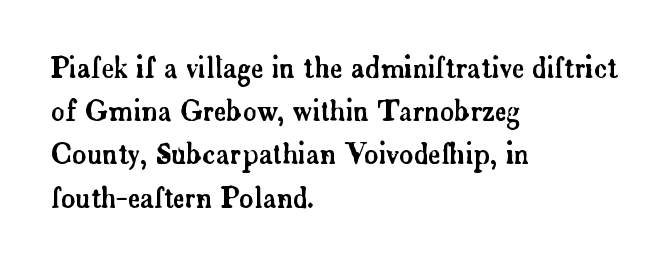
Q: Is the text italic (slanted)? A: No, it is upright.
Q: Is the text underlined? A: No.
Q: How is the paragraph aligned? A: Left-aligned.
Q: Is the spacing between letters normal or unusually wide? A: Normal.
Q: Is the spacing between lines tight, normal or loose? A: Normal.
